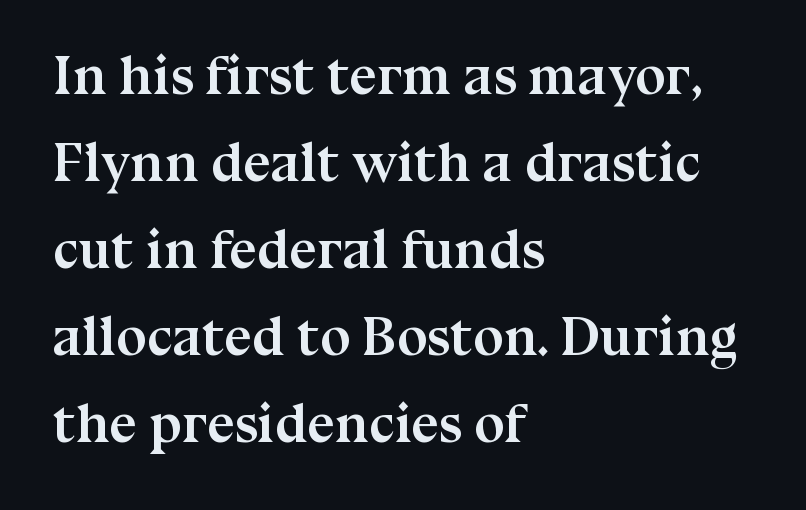
Q: Is the text bold? A: Yes.
Q: Is the text italic (slanted)? A: No, it is upright.
Q: Is the typeface a serif or a sans-serif typeface? A: Serif.
Q: Is the text underlined? A: No.
Q: How is the paragraph aligned? A: Left-aligned.
Q: Is the spacing between letters normal or unusually wide? A: Normal.
Q: Is the spacing between lines tight, normal or loose? A: Normal.
Q: Width (condensed, normal, or wide)? A: Normal.
Q: Stroke contrast? A: Medium.
Q: x-height? A: Medium.
Q: Monospaced? A: No.
